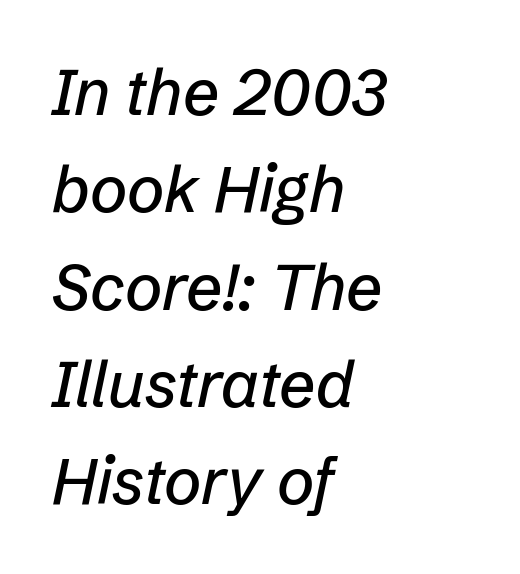
Style check: oblique. The typesetter chose a ragged-right arrangement here. The horizontal fit of the characters is conventional and even. This sample has the flowing, uneven cadence of proportional lettering. How would I describe the line gaps? Plain and ordinary.
